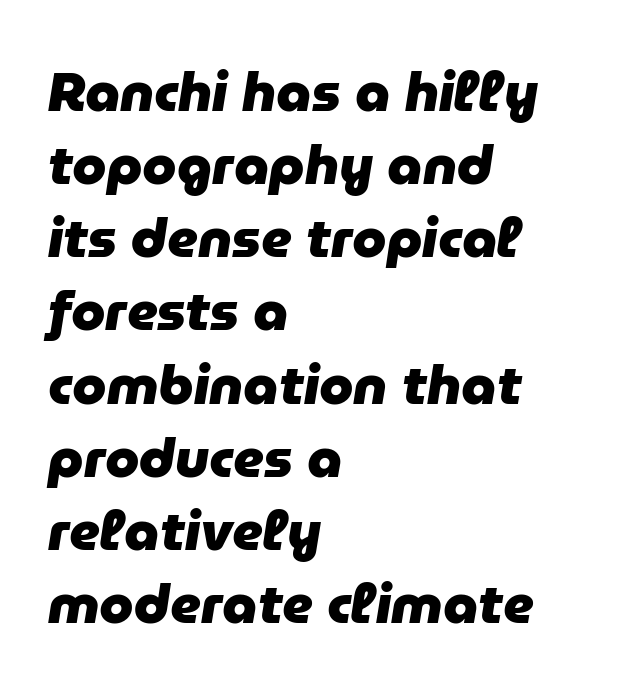
Vertically, the passage feels balanced, rows spaced as you'd expect. The rendering keeps characters at their native spacing. Plenty of ink on the page — the face is bold. When letters slant like this, we call the style italic. Alignment: flush left. Here the designer chose a conventional face with non-uniform glyph widths.
